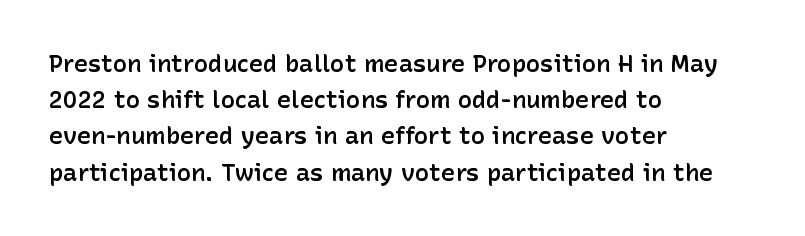
Quick note: not italic, upright. The baseline area is clear. Short and long lines alike share a common starting point at left. Students, observe: this is what conventionally led text looks like.
